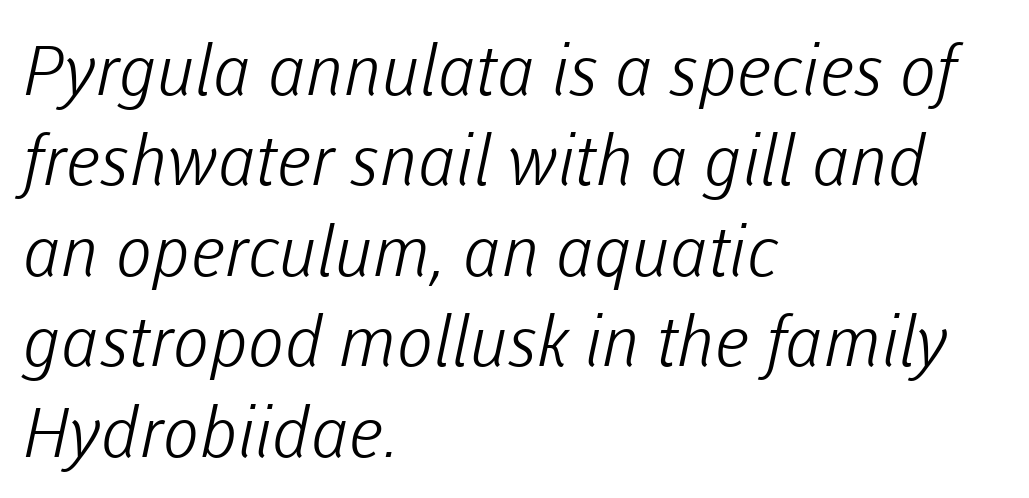
The image shows 69 px light sans-serif type; set left-aligned, normal line spacing (1.31x), normal letter spacing, not underlined; low stroke contrast and a medium x-height.
